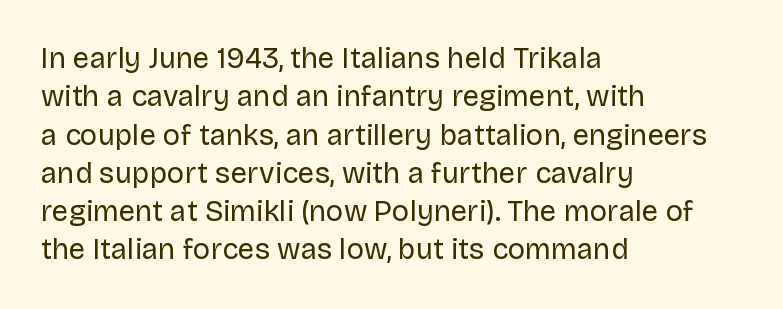
{"serif": "no", "italic": "no", "bold": "no", "weight": "regular", "width": "normal", "stroke_contrast": "low", "x_height": "large", "monospaced": "no", "underline": "no", "align": "left", "line_spacing": "normal", "line_spacing_ratio": 1.32, "letter_spacing": "normal", "letter_spacing_em": 0.0, "glyph_px": 29}
